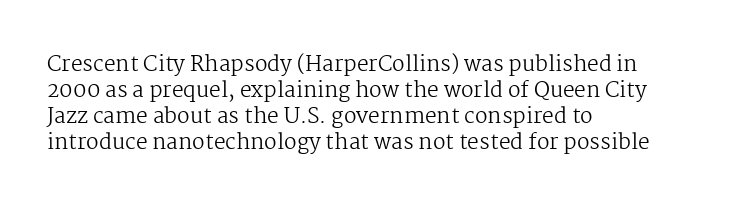
The image shows 21 px text type, upright; set left-aligned, line spacing 1.24x, normal letter spacing, not underlined.
